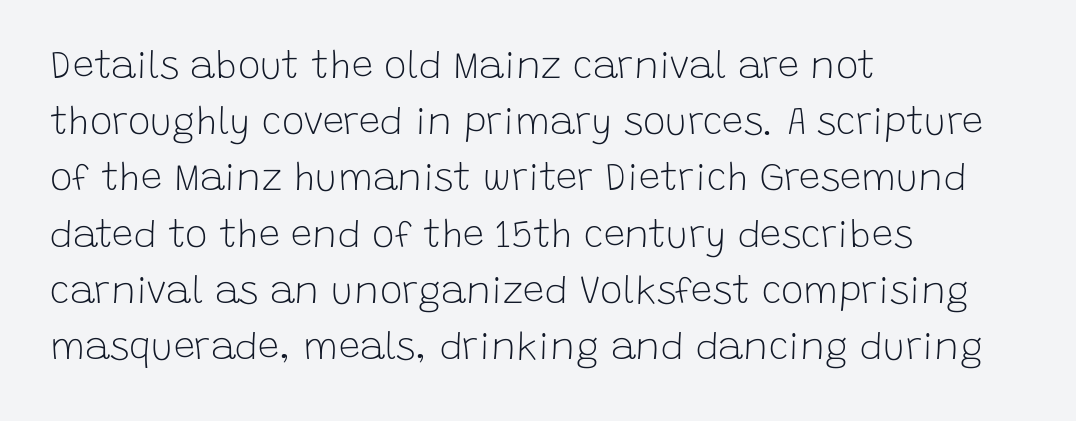
{"serif": "no", "italic": "no", "bold": "no", "weight": "light", "width": "normal", "stroke_contrast": "low", "x_height": "large", "monospaced": "no", "underline": "no", "align": "left", "line_spacing": "normal", "line_spacing_ratio": 1.48, "letter_spacing": "normal", "letter_spacing_em": 0.0, "glyph_px": 38}
